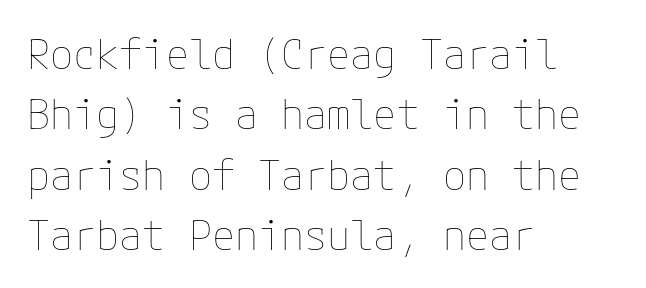
Does the copy run flush right? No — it runs flush left. Quick note: not italic, upright. The space between consecutive lines is moderate. This sample uses plain, unmodified letter spacing.
